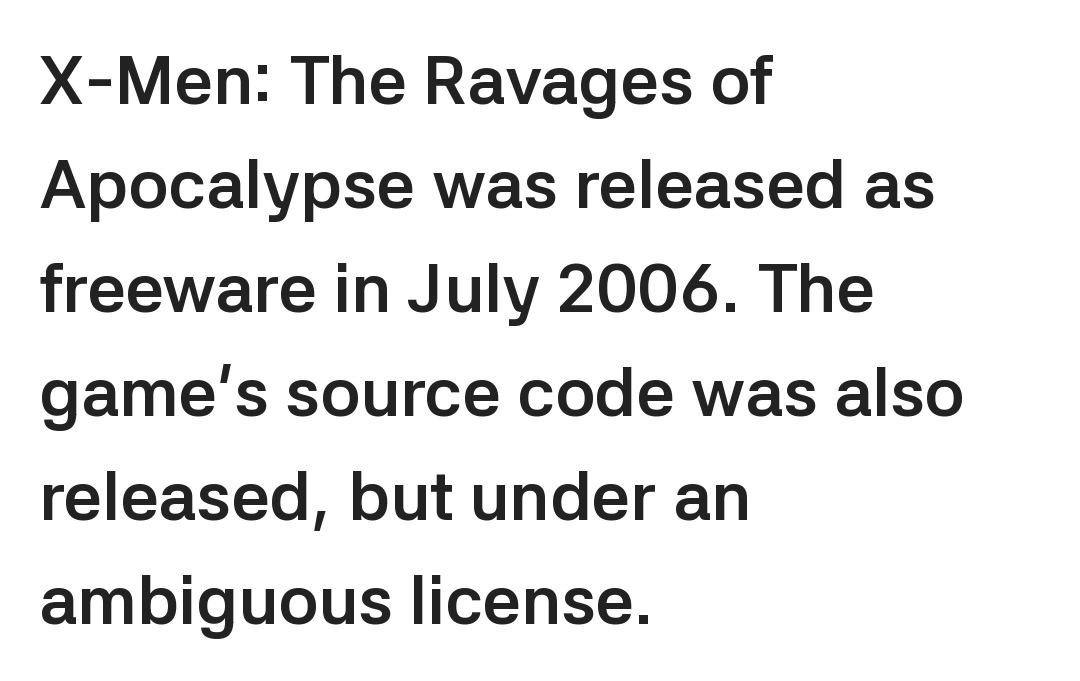
Vertically, the passage feels balanced, rows spaced as you'd expect. Compared with a centered layout, this one pins lines to the left instead. The foot of each line stays bare and open. The letters are bold, with thick, heavy strokes. Standard letterfit; no display-style spreading of the glyphs. Looks like regular typesetting: each glyph gets only the width it needs.
